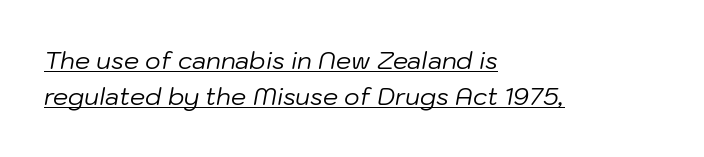
Q: Is the text bold? A: No.
Q: Is the text italic (slanted)? A: Yes, it leans right by about 10 degrees.
Q: Is the text underlined? A: Yes.
Q: How is the paragraph aligned? A: Left-aligned.
Q: Is the spacing between letters normal or unusually wide? A: Normal.
Q: Is the spacing between lines tight, normal or loose? A: Normal.
